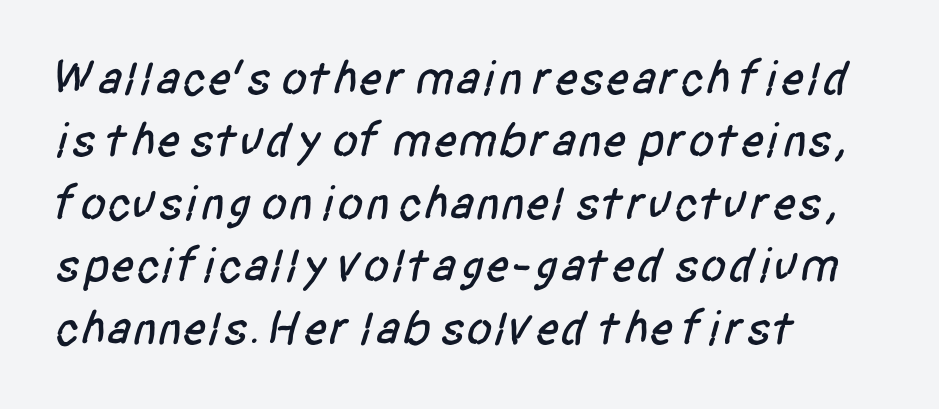
The lines are quadded left. Rows of type keep a routine distance in the vertical direction. This sample uses plain, unmodified letter spacing. This sample has the flowing, uneven cadence of proportional lettering. Honestly, there is no underline to notice here at all.
